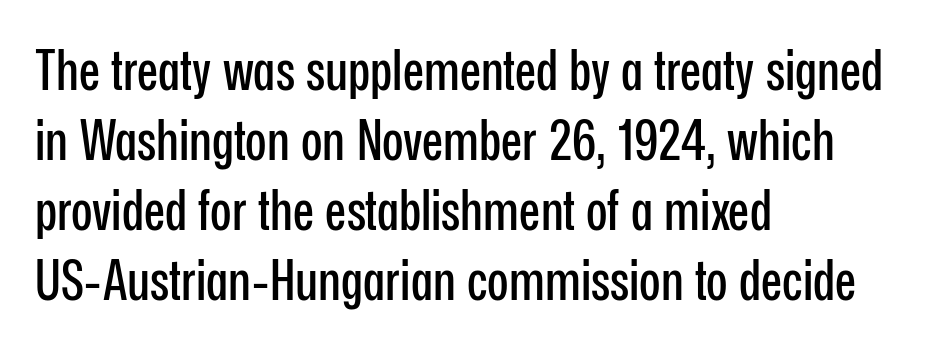
Q: Is the text italic (slanted)? A: No, it is upright.
Q: Is the typeface a serif or a sans-serif typeface? A: Sans-serif.
Q: Is the text underlined? A: No.
Q: How is the paragraph aligned? A: Left-aligned.
Q: Is the spacing between letters normal or unusually wide? A: Normal.
Q: Is the spacing between lines tight, normal or loose? A: Normal.
Q: Width (condensed, normal, or wide)? A: Condensed.
Q: Stroke contrast? A: Low.
Q: x-height? A: Medium.
Q: Monospaced? A: No.
